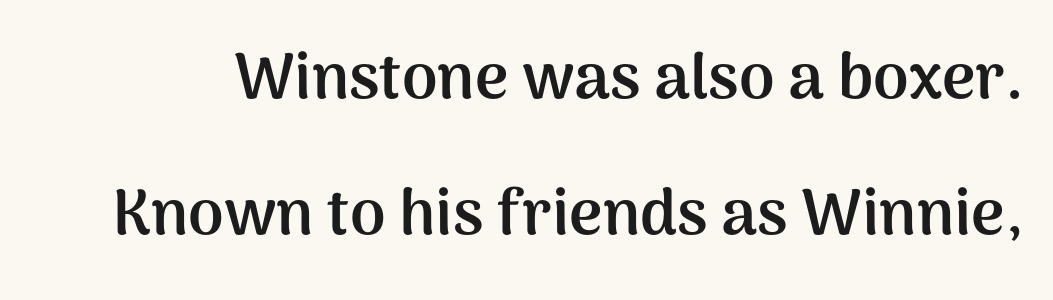
This rendering employs a face without finishing strokes, i.e., a sans-serif. Designer's note — italics off, roman on. You could not count columns in this text — the font is proportionally spaced. The space between consecutive lines is lavish. The glyphs have the mass of a bold cut.
